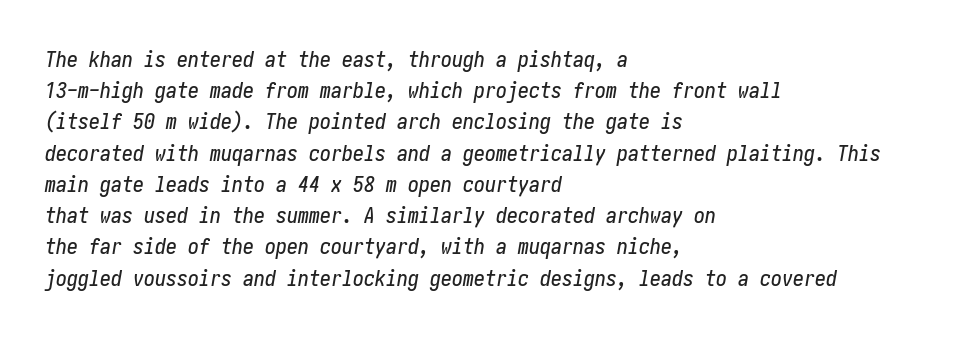
Q: Is the text italic (slanted)? A: Yes, it leans right by about 10 degrees.
Q: Is the text underlined? A: No.
Q: How is the paragraph aligned? A: Left-aligned.
Q: Is the spacing between letters normal or unusually wide? A: Normal.
Q: Is the spacing between lines tight, normal or loose? A: Normal.
